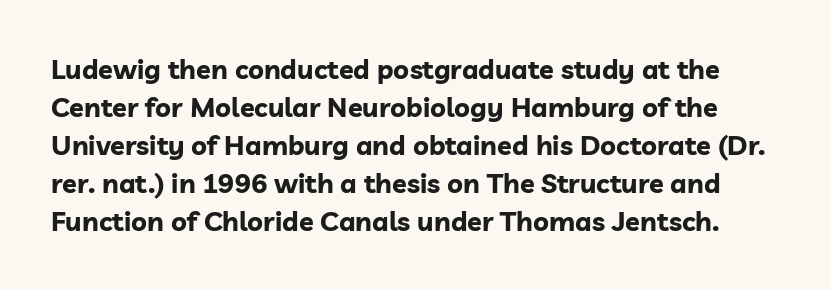
Q: Is the text bold? A: Yes.
Q: Is the text italic (slanted)? A: No, it is upright.
Q: Is the text underlined? A: No.
Q: Is the spacing between letters normal or unusually wide? A: Normal.
Q: Is the spacing between lines tight, normal or loose? A: Normal.
